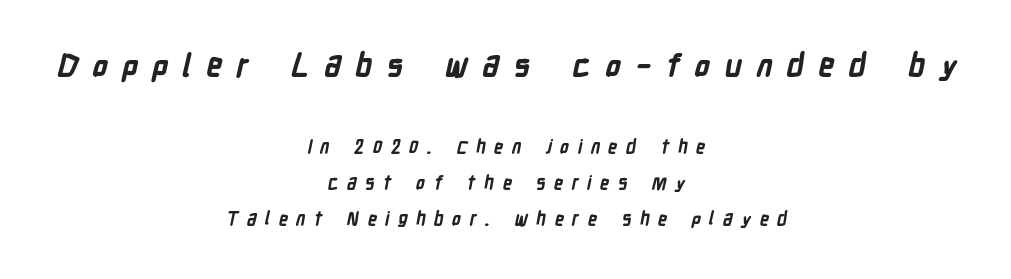
Q: Is the text bold? A: Yes.
Q: Is the typeface a serif or a sans-serif typeface? A: Sans-serif.
Q: Is the text underlined? A: No.
Q: How is the paragraph aligned? A: Centered.
Q: Is the spacing between letters normal or unusually wide? A: Unusually wide.
Q: Is the spacing between lines tight, normal or loose? A: Loose.
Q: Which block of text is set in a larger size, the first (top) or the second (bottom)? A: The first (top) one.
Q: Width (condensed, normal, or wide)? A: Condensed.
Q: Stroke contrast? A: Low.
Q: x-height? A: Medium.
Q: Monospaced? A: No.
